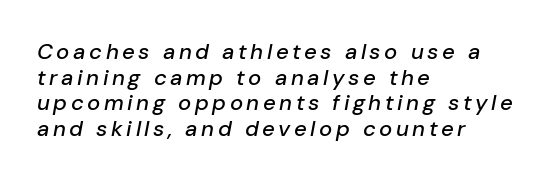
{"italic": "yes", "lean": "right", "slant_degrees": 10, "underline": "no", "align": "left", "line_spacing_ratio": 1.17, "glyph_px": 22}
